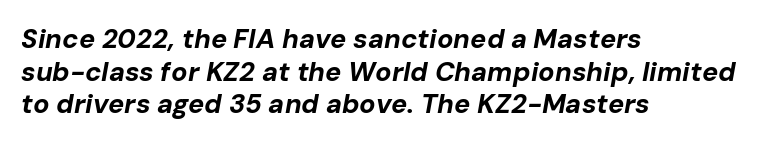
Honestly, the letter spacing is just normal — you wouldn't notice it. Slanted lettering throughout. Teacher's note: observe the even left margin — that is flush-left alignment. The rendering uses a bold face; every stroke is thick and dark.
